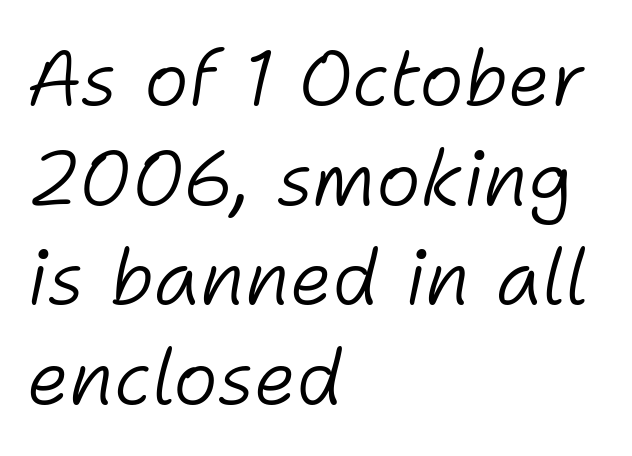
A typesetter would call this proportional, since set widths differ per character. The space directly below the letters is spotless. Glyph-to-glyph distance matches everyday printed text. Stem width sits at or under what a default text font uses. Does the lettering tilt? It does — this is italic. Summary of vertical rhythm: regular, with standard interline spacing.
